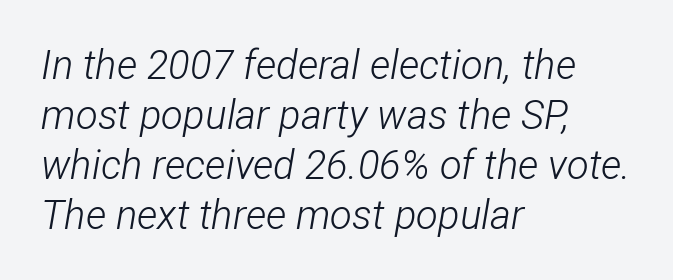
Q: Is the text bold? A: No.
Q: Is the text italic (slanted)? A: Yes, it leans right by about 12 degrees.
Q: Is the text underlined? A: No.
Q: How is the paragraph aligned? A: Left-aligned.
Q: Is the spacing between letters normal or unusually wide? A: Normal.
Q: Is the spacing between lines tight, normal or loose? A: Normal.
Q: Width (condensed, normal, or wide)? A: Condensed.
Q: Stroke contrast? A: Low.
Q: x-height? A: Medium.
Q: Monospaced? A: No.
